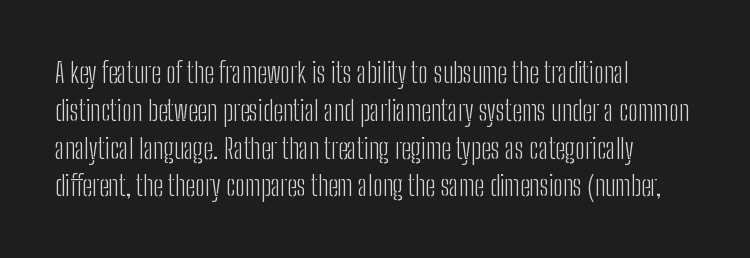
Q: Is the text bold? A: No.
Q: Is the text italic (slanted)? A: No, it is upright.
Q: Is the typeface a serif or a sans-serif typeface? A: Sans-serif.
Q: Is the text underlined? A: No.
Q: How is the paragraph aligned? A: Left-aligned.
Q: Is the spacing between letters normal or unusually wide? A: Normal.
Q: Is the spacing between lines tight, normal or loose? A: Normal.
Q: Width (condensed, normal, or wide)? A: Condensed.
Q: Stroke contrast? A: Low.
Q: x-height? A: Medium.
Q: Monospaced? A: No.
